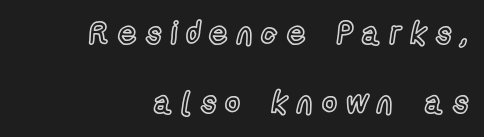
The image shows 32 px condensed type; set right-aligned, loose line spacing (2.16x), unusually wide letter spacing (+0.29 em), not underlined; a medium x-height.
